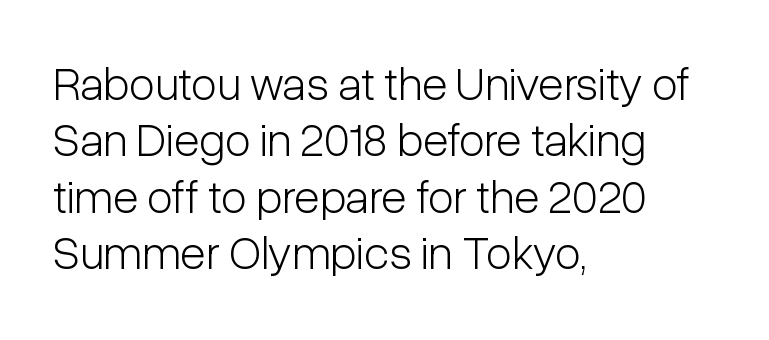
Q: Is the text bold? A: No.
Q: Is the text italic (slanted)? A: No, it is upright.
Q: Is the typeface a serif or a sans-serif typeface? A: Sans-serif.
Q: Is the text underlined? A: No.
Q: How is the paragraph aligned? A: Left-aligned.
Q: Is the spacing between letters normal or unusually wide? A: Normal.
Q: Width (condensed, normal, or wide)? A: Condensed.
Q: Stroke contrast? A: Low.
Q: x-height? A: Medium.
Q: Monospaced? A: No.
